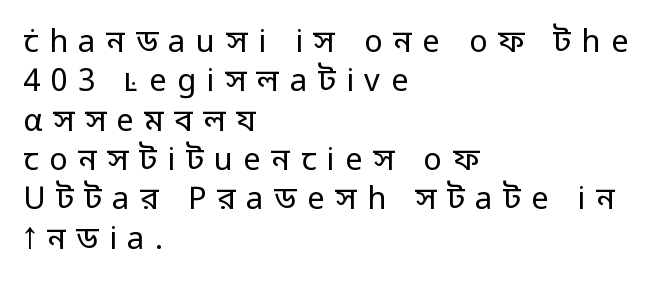
The image shows 31 px regular-weight sans-serif type, upright; set left-aligned, normal line spacing (1.27x), unusually wide letter spacing (+0.34 em), not underlined; low stroke contrast and a medium x-height.
